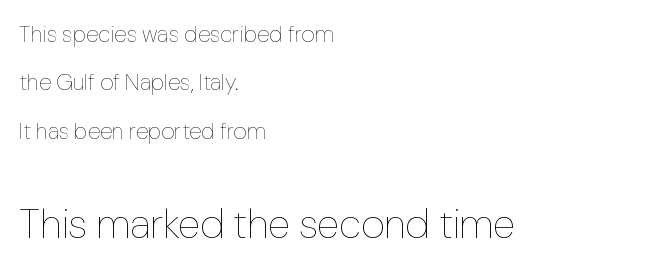
Q: Is the text bold? A: No.
Q: Is the text italic (slanted)? A: No, it is upright.
Q: Is the text underlined? A: No.
Q: How is the paragraph aligned? A: Left-aligned.
Q: Is the spacing between letters normal or unusually wide? A: Normal.
Q: Is the spacing between lines tight, normal or loose? A: Loose.
Q: Which block of text is set in a larger size, the first (top) or the second (bottom)? A: The second (bottom) one.
Q: Width (condensed, normal, or wide)? A: Normal.
Q: Stroke contrast? A: Low.
Q: x-height? A: Medium.
Q: Monospaced? A: No.
